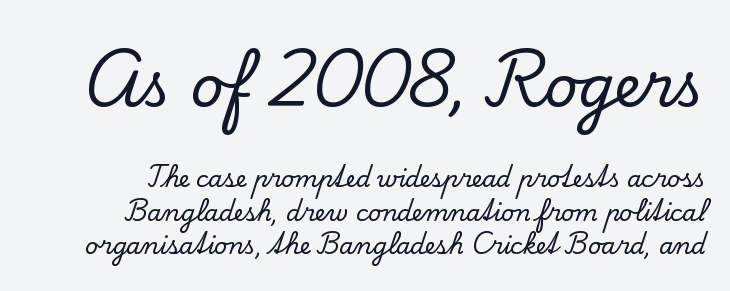
Q: Is the text italic (slanted)? A: Yes.
Q: Is the typeface a serif or a sans-serif typeface? A: Serif.
Q: Is the text underlined? A: No.
Q: Is the spacing between letters normal or unusually wide? A: Normal.
Q: Is the spacing between lines tight, normal or loose? A: Normal.
Q: Which block of text is set in a larger size, the first (top) or the second (bottom)? A: The first (top) one.
Q: Width (condensed, normal, or wide)? A: Normal.
Q: Stroke contrast? A: Low.
Q: x-height? A: Small.
Q: Monospaced? A: No.
